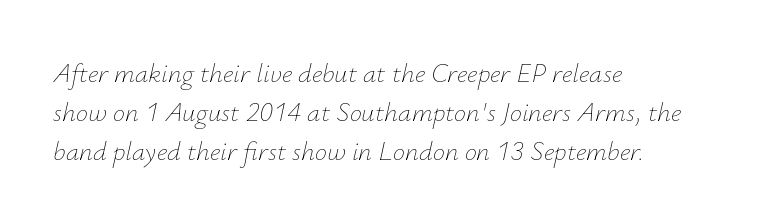
The image shows 27 px text type, italic (leaning right); set left-aligned, normal line spacing (1.44x), normal letter spacing, not underlined.
